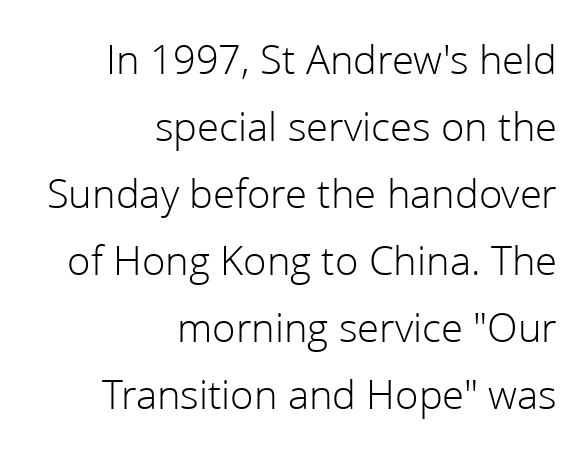
{"serif": "no", "italic": "no", "bold": "no", "weight": "light", "width": "normal", "stroke_contrast": "low", "x_height": "medium", "monospaced": "no", "underline": "no", "align": "right", "line_spacing": "normal", "line_spacing_ratio": 1.56, "letter_spacing": "normal", "letter_spacing_em": 0.0, "glyph_px": 43}
